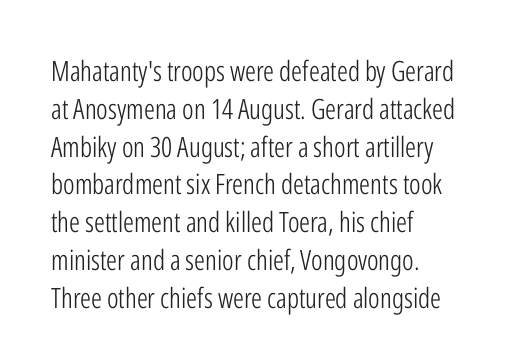
Q: Is the text bold? A: No.
Q: Is the text italic (slanted)? A: No, it is upright.
Q: Is the typeface a serif or a sans-serif typeface? A: Sans-serif.
Q: Is the text underlined? A: No.
Q: How is the paragraph aligned? A: Left-aligned.
Q: Is the spacing between letters normal or unusually wide? A: Normal.
Q: Is the spacing between lines tight, normal or loose? A: Normal.
Q: Width (condensed, normal, or wide)? A: Condensed.
Q: Stroke contrast? A: Low.
Q: x-height? A: Medium.
Q: Monospaced? A: No.
